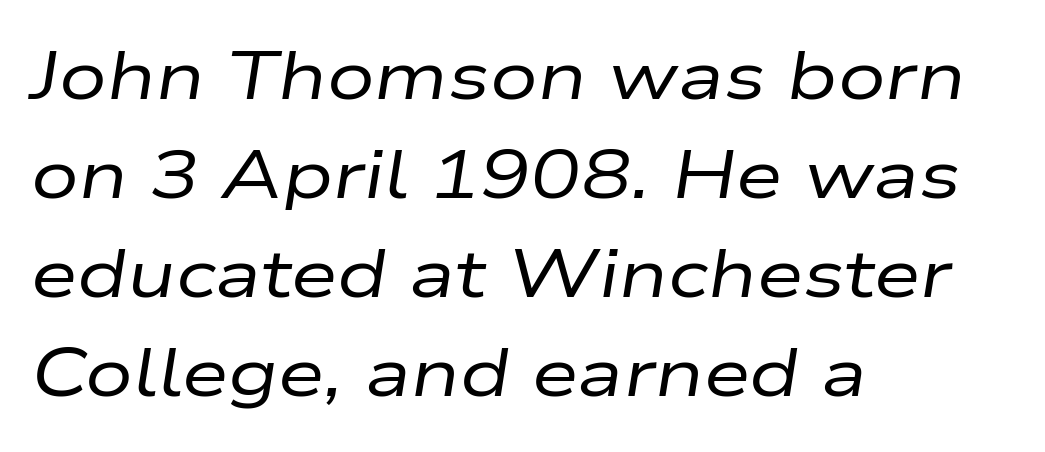
{"italic": "yes", "lean": "right", "slant_degrees": 9, "bold": "no", "weight": "regular", "width": "wide", "stroke_contrast": "low", "x_height": "medium", "monospaced": "no", "underline": "no", "align": "left", "line_spacing": "normal", "line_spacing_ratio": 1.48, "letter_spacing": "normal", "letter_spacing_em": 0.0, "glyph_px": 67}
